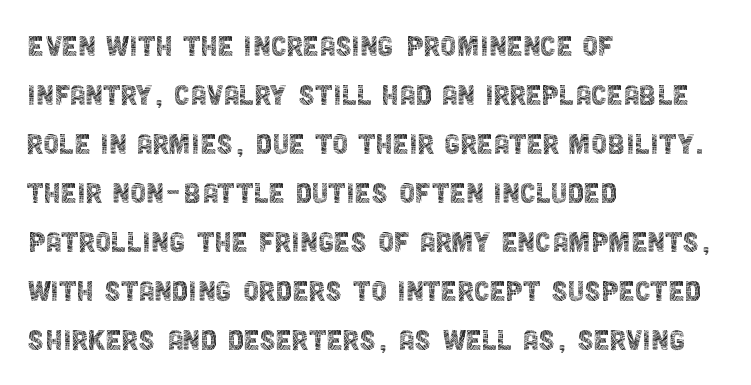
{"serif": "no", "italic": "no", "bold": "no", "weight": "thin", "width": "condensed", "x_height": "large", "monospaced": "no", "underline": "no", "align": "left", "line_spacing": "normal", "line_spacing_ratio": 1.36, "letter_spacing": "normal", "letter_spacing_em": 0.0, "glyph_px": 36}
